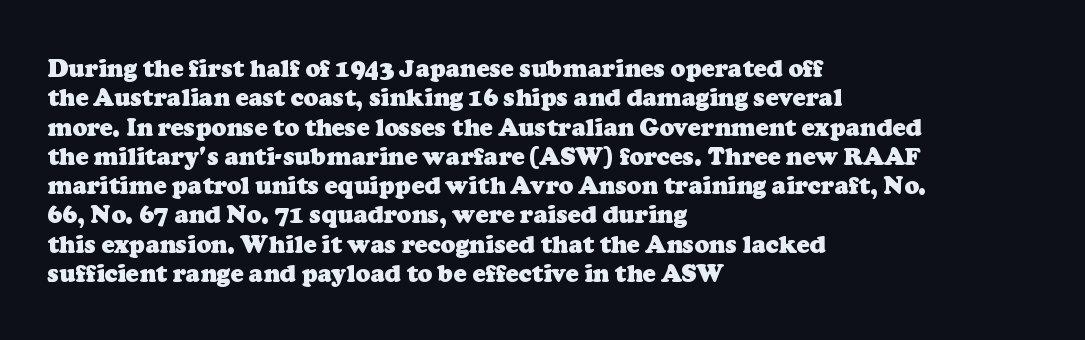
Left-aligned paragraph, ragged on the right. This is heavy type, rendered in bold. Letter spacing: default. The strip under each line holds only bare page.
